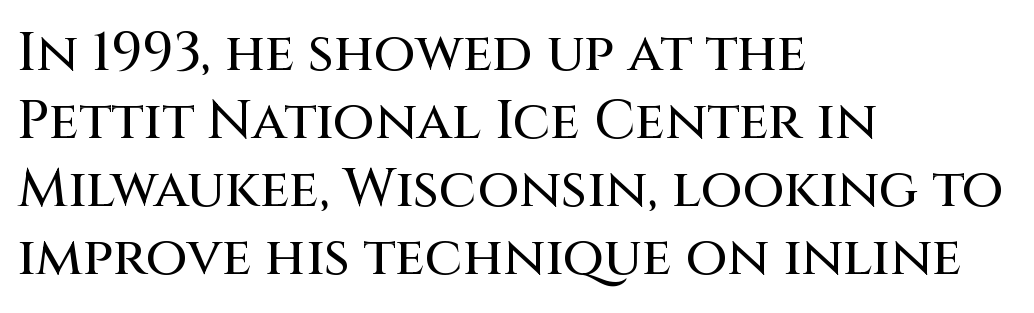
The image shows 54 px sans-serif type, upright; set left-aligned, normal line spacing (1.26x), normal letter spacing, not underlined; medium stroke contrast and a large x-height.
